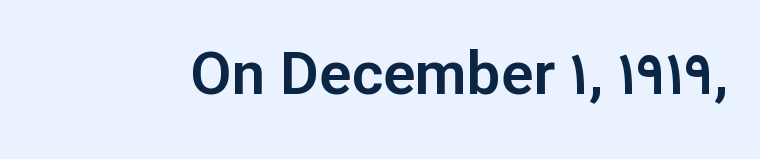
{"serif": "no", "italic": "no", "width": "normal", "stroke_contrast": "low", "x_height": "medium", "monospaced": "no", "underline": "no", "letter_spacing": "normal", "letter_spacing_em": 0.0, "glyph_px": 60}
